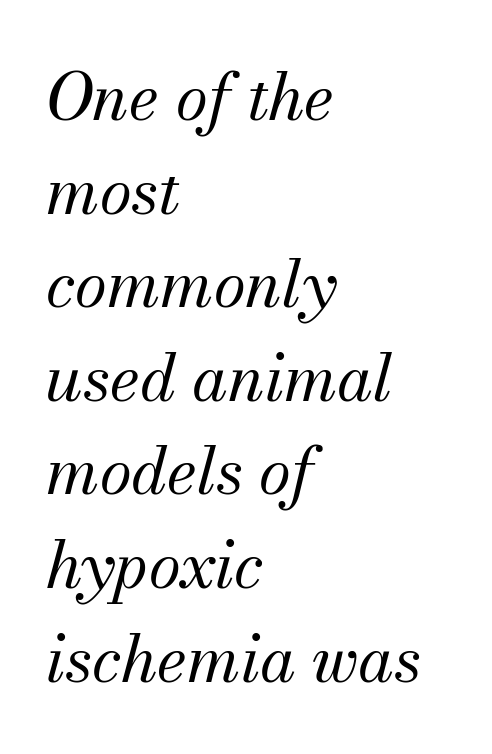
{"serif": "yes", "italic": "yes", "lean": "right", "slant_degrees": 13, "bold": "no", "weight": "regular", "width": "normal", "stroke_contrast": "medium", "x_height": "small", "monospaced": "no", "underline": "no", "align": "left", "line_spacing": "normal", "line_spacing_ratio": 1.44, "letter_spacing": "normal", "letter_spacing_em": 0.0, "glyph_px": 65}
